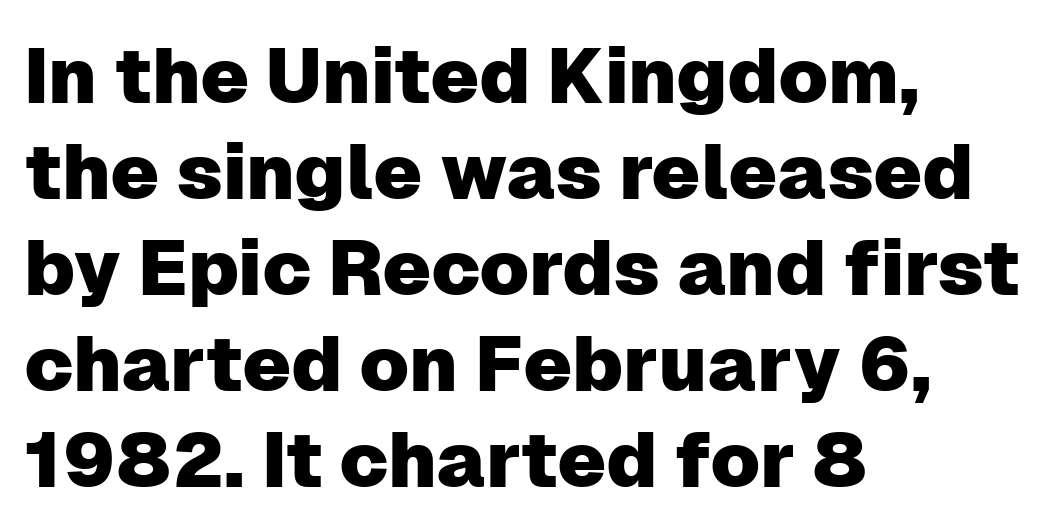
The image shows 78 px sans-serif type, upright; set left-aligned, line spacing 1.23x, normal letter spacing, not underlined; low stroke contrast and a medium x-height.
